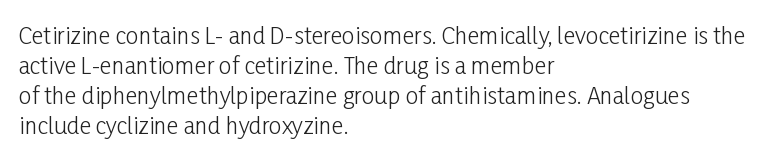
The lines are quadded left. The font sits on the lighter half of the weight spectrum, regular included. Tracking here is standard; glyphs follow each other at the usual distance. Italic? Not at all — the glyphs are vertical. Rule under the text: the space is simply empty.
